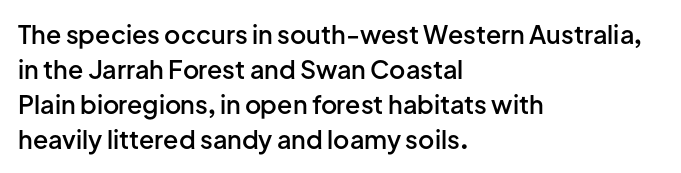
Q: Is the text bold? A: Semi-bold.
Q: Is the text italic (slanted)? A: No, it is upright.
Q: Is the text underlined? A: No.
Q: How is the paragraph aligned? A: Left-aligned.
Q: Is the spacing between letters normal or unusually wide? A: Normal.
Q: Is the spacing between lines tight, normal or loose? A: Normal.
